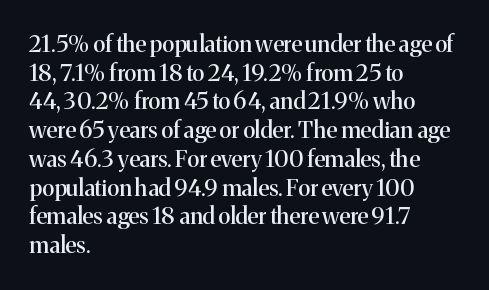
{"italic": "no", "underline": "no", "align": "left", "line_spacing": "normal", "line_spacing_ratio": 1.25, "letter_spacing": "normal", "letter_spacing_em": 0.0, "glyph_px": 23}
